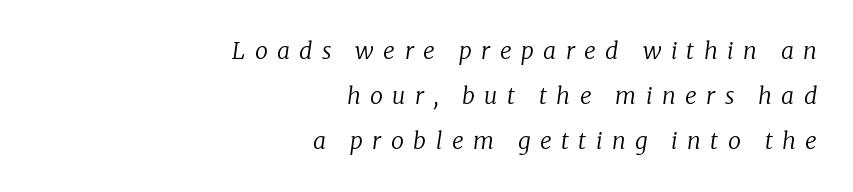
{"italic": "yes", "lean": "right", "slant_degrees": 8, "bold": "no", "underline": "no", "align": "right", "line_spacing": "loose", "line_spacing_ratio": 1.95, "letter_spacing": "wide", "letter_spacing_em": 0.41, "glyph_px": 23}
